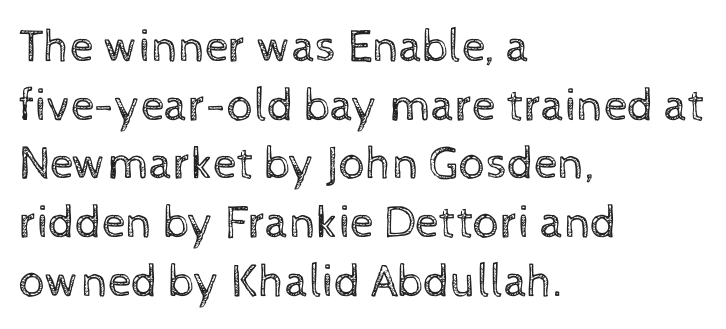
Character widths vary here, with narrow letters taking less room than wide ones. You can tell it's not italic because the verticals are truly vertical. Is this a heavy cut? Hardly; it is regular or lighter. Tracking value appears to be zero — textbook default spacing.
